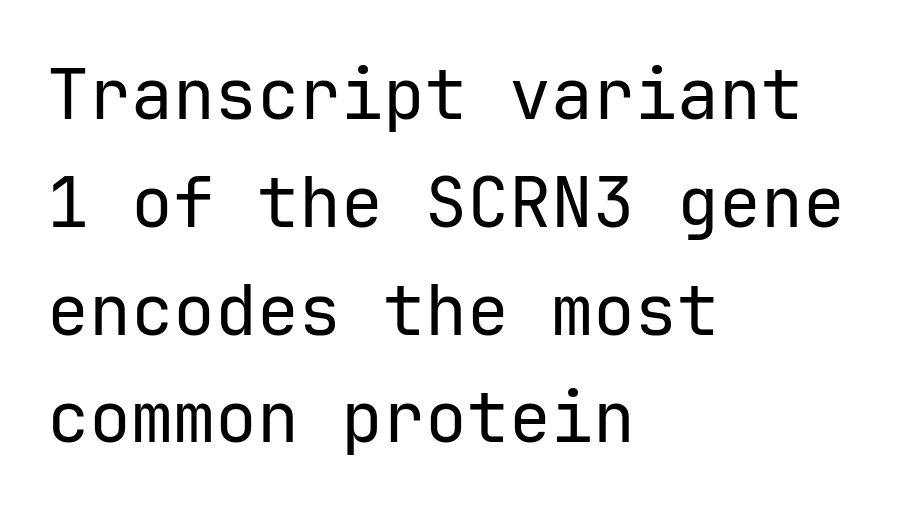
Q: Is the text bold? A: No.
Q: Is the text italic (slanted)? A: No, it is upright.
Q: Is the typeface a serif or a sans-serif typeface? A: Sans-serif.
Q: Is the text underlined? A: No.
Q: How is the paragraph aligned? A: Left-aligned.
Q: Is the spacing between letters normal or unusually wide? A: Normal.
Q: Is the spacing between lines tight, normal or loose? A: Normal.
Q: Width (condensed, normal, or wide)? A: Normal.
Q: Stroke contrast? A: Low.
Q: x-height? A: Medium.
